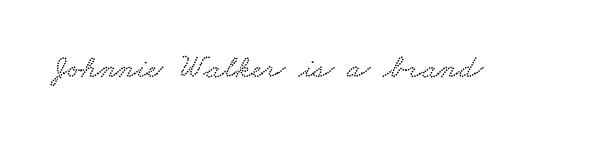
The image shows 33 px wide type; set normal letter spacing, not underlined; low stroke contrast and a small x-height.
